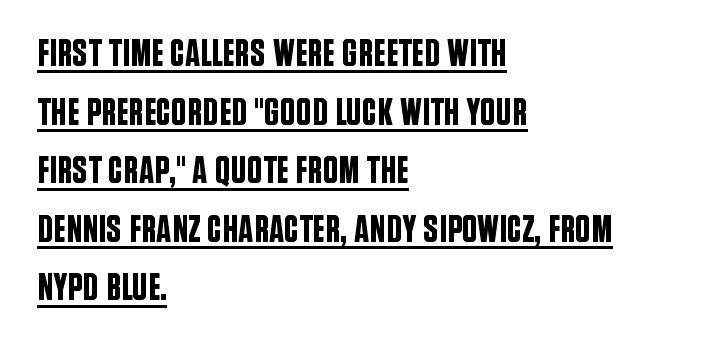
The image shows 38 px condensed sans-serif type, upright; set left-aligned, normal line spacing (1.54x), normal letter spacing, underlined; low stroke contrast and a large x-height.
